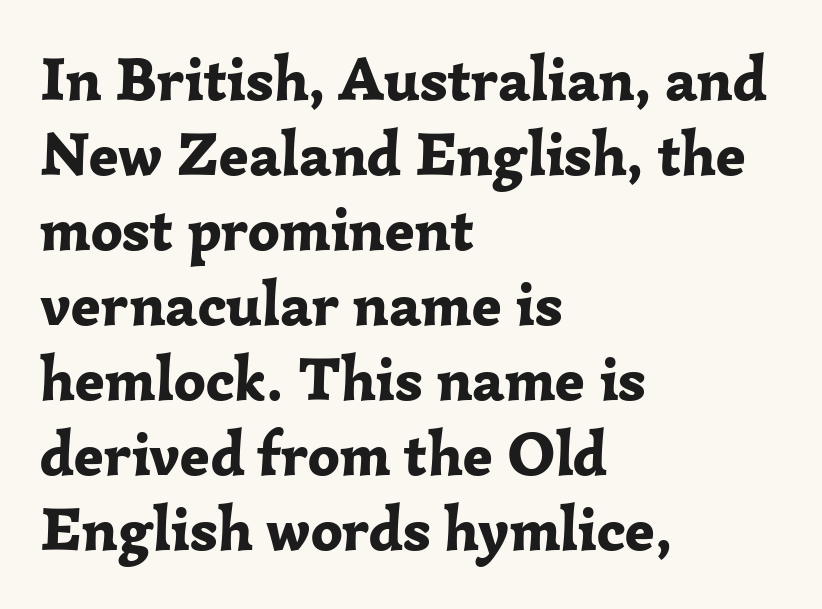
{"serif": "yes", "italic": "no", "bold": "yes", "weight": "bold", "width": "normal", "stroke_contrast": "low", "x_height": "medium", "monospaced": "no", "underline": "no", "align": "left", "line_spacing_ratio": 1.21, "letter_spacing": "normal", "letter_spacing_em": 0.0, "glyph_px": 62}
